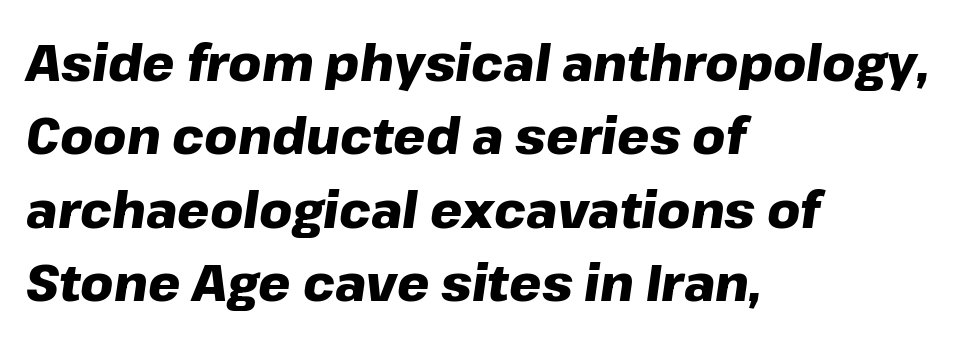
{"italic": "yes", "lean": "right", "slant_degrees": 8, "bold": "yes", "weight": "heavy", "width": "normal", "stroke_contrast": "low", "x_height": "medium", "monospaced": "no", "underline": "no", "align": "left", "line_spacing": "normal", "line_spacing_ratio": 1.44, "letter_spacing": "normal", "letter_spacing_em": 0.0, "glyph_px": 51}
